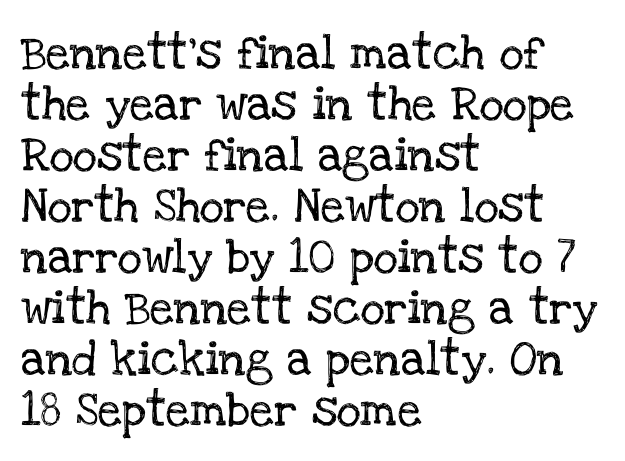
The image shows 34 px serif type, upright; set left-aligned, normal line spacing (1.5x), normal letter spacing, not underlined; low stroke contrast and a large x-height.
